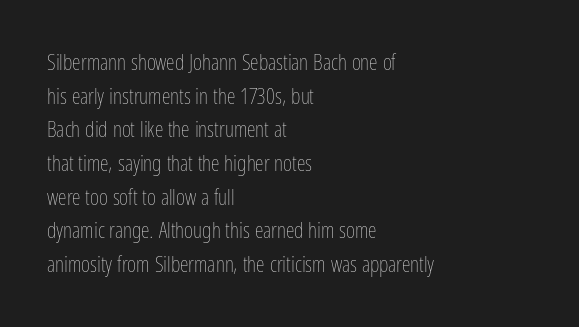
{"italic": "no", "bold": "no", "underline": "no", "align": "left", "line_spacing": "normal", "line_spacing_ratio": 1.53, "letter_spacing": "normal", "letter_spacing_em": 0.0, "glyph_px": 22}
